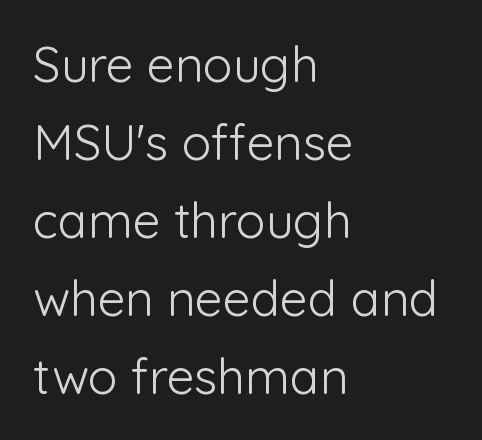
The image shows 49 px light sans-serif type, upright; set left-aligned, normal line spacing (1.59x), normal letter spacing, not underlined; low stroke contrast and a medium x-height.
